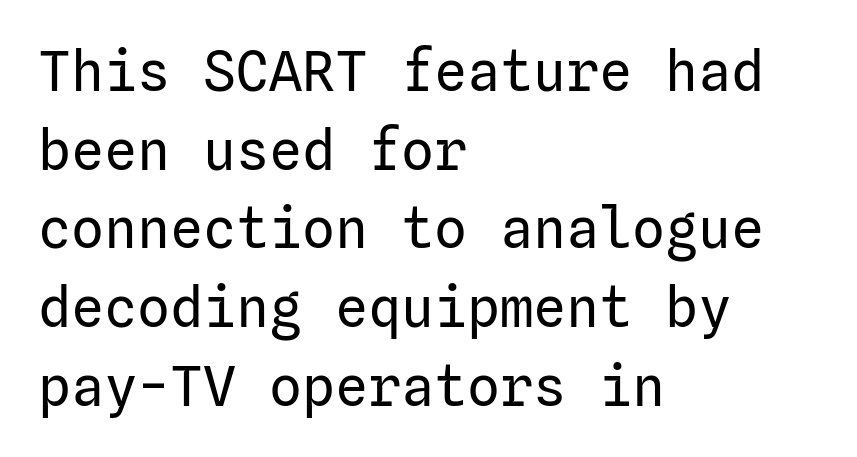
The image shows 55 px regular-weight sans-serif type, upright; set left-aligned, normal line spacing (1.43x), normal letter spacing, not underlined; low stroke contrast and a medium x-height.
